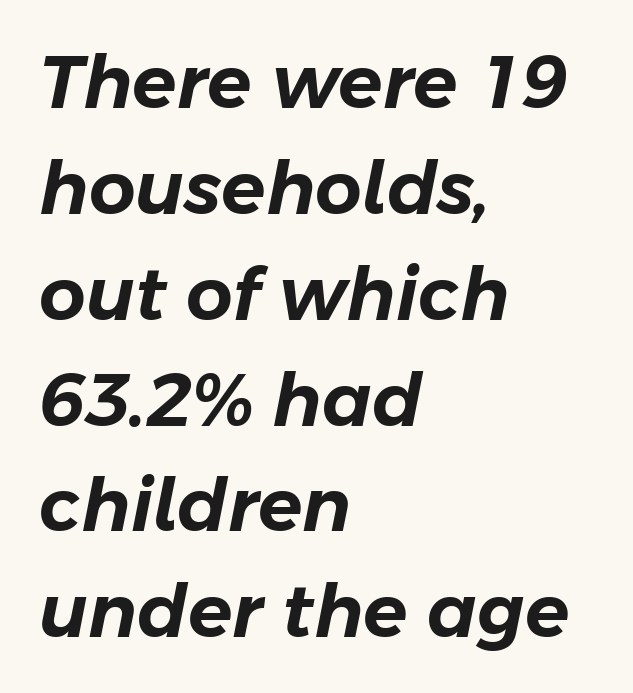
{"italic": "yes", "lean": "right", "slant_degrees": 11, "width": "normal", "stroke_contrast": "low", "x_height": "medium", "monospaced": "no", "underline": "no", "align": "left", "line_spacing": "normal", "line_spacing_ratio": 1.45, "letter_spacing": "normal", "letter_spacing_em": 0.0, "glyph_px": 73}
